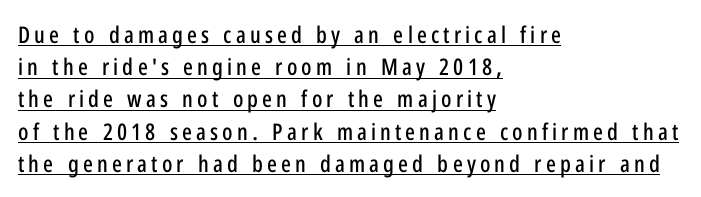
The image shows 23 px text type, upright; set left-aligned, normal line spacing (1.4x), underlined.
